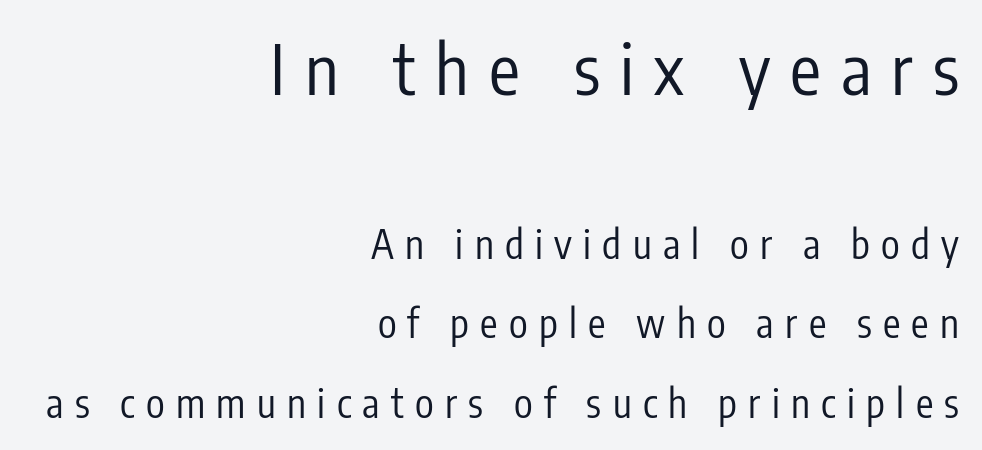
The image shows 69 px regular-weight, condensed sans-serif type, upright; set right-aligned, loose line spacing (2.03x), unusually wide letter spacing (+0.29 em), not underlined; the first (top) block is 1.77x larger; low stroke contrast and a medium x-height.
